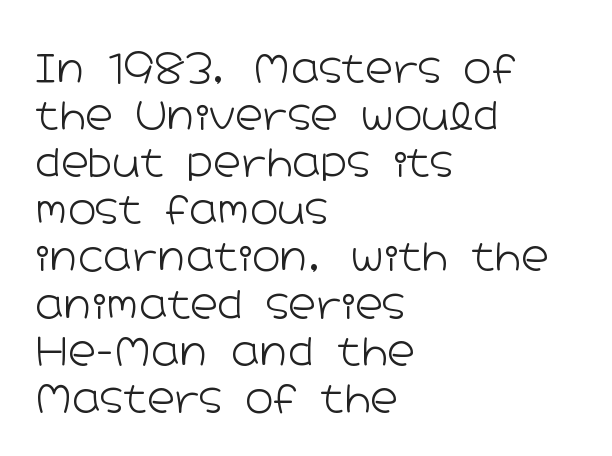
The image shows 38 px light, wide sans-serif type, upright; set left-aligned, line spacing 1.24x, normal letter spacing, not underlined; low stroke contrast and a medium x-height.
